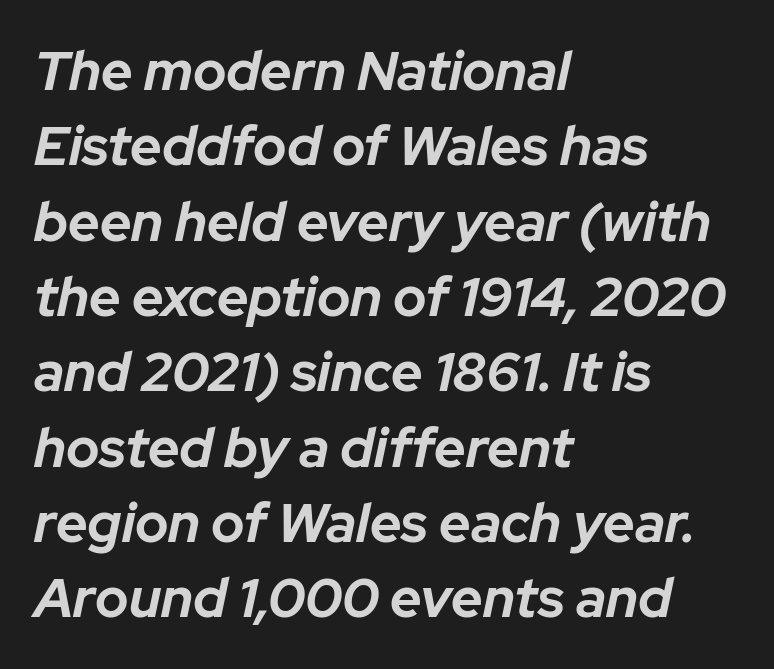
Descenders are the only things crossing below the line. The letters are slanted; this is an italic face. The leading is moderate, giving the passage an even texture. Inter-character spacing is left at the font's built-in metrics. One-word summary of the alignment: left. The typesetting leans heavy: a genuine bold.
